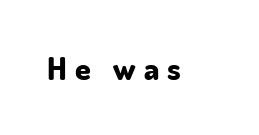
The passage shown is emphatically bold. Do the characters align in a grid? No, the font is proportional. Inter-character spacing is expanded well beyond the font's built-in metrics. The gap between lines stays unmarked.
